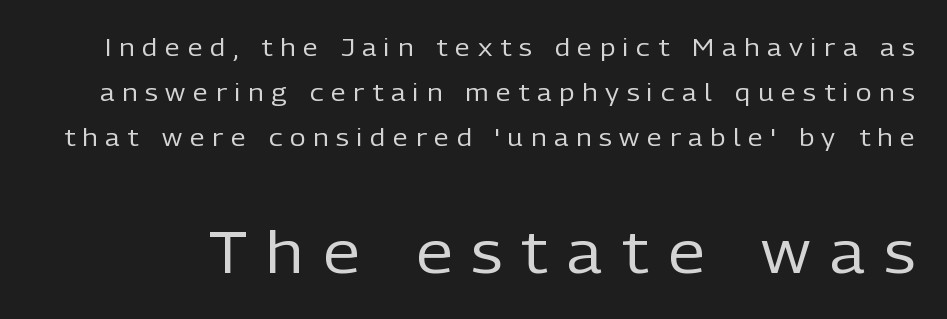
Q: Is the text bold? A: No.
Q: Is the text italic (slanted)? A: No, it is upright.
Q: Is the typeface a serif or a sans-serif typeface? A: Sans-serif.
Q: Is the text underlined? A: No.
Q: Is the spacing between letters normal or unusually wide? A: Unusually wide.
Q: Which block of text is set in a larger size, the first (top) or the second (bottom)? A: The second (bottom) one.
Q: Width (condensed, normal, or wide)? A: Normal.
Q: Stroke contrast? A: Low.
Q: x-height? A: Medium.
Q: Monospaced? A: No.
